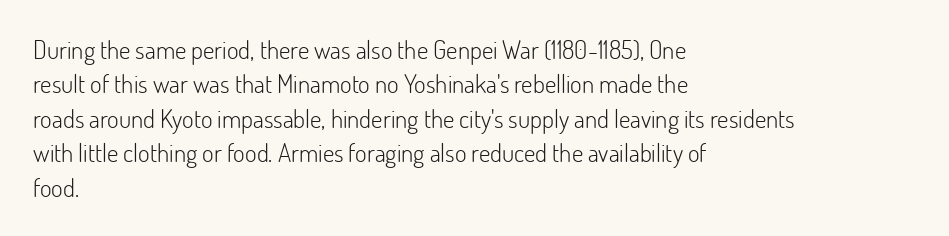
{"italic": "no", "bold": "no", "underline": "no", "align": "left", "line_spacing": "normal", "line_spacing_ratio": 1.38, "letter_spacing": "normal", "letter_spacing_em": 0.0, "glyph_px": 25}
